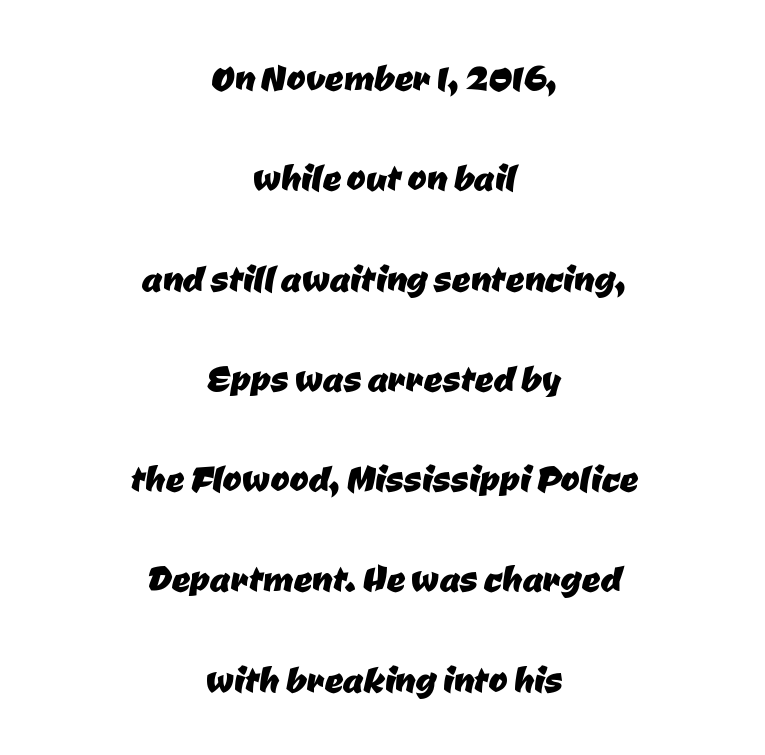
Q: Is the typeface a serif or a sans-serif typeface? A: Sans-serif.
Q: Is the text underlined? A: No.
Q: How is the paragraph aligned? A: Centered.
Q: Is the spacing between letters normal or unusually wide? A: Normal.
Q: Is the spacing between lines tight, normal or loose? A: Loose.
Q: Width (condensed, normal, or wide)? A: Normal.
Q: Stroke contrast? A: Low.
Q: x-height? A: Medium.
Q: Monospaced? A: No.
